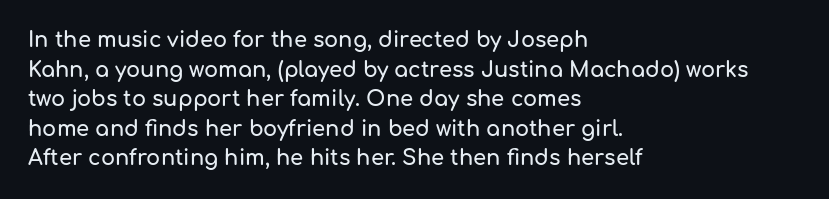
Caption: standard tracking, unaltered. Only glyphs here, with clear space below each row. The line-height multiplier appears to be the usual default. The typography opts for an upright posture over an oblique one. A student would call this left alignment; a typographer would say flush left, rag right.
